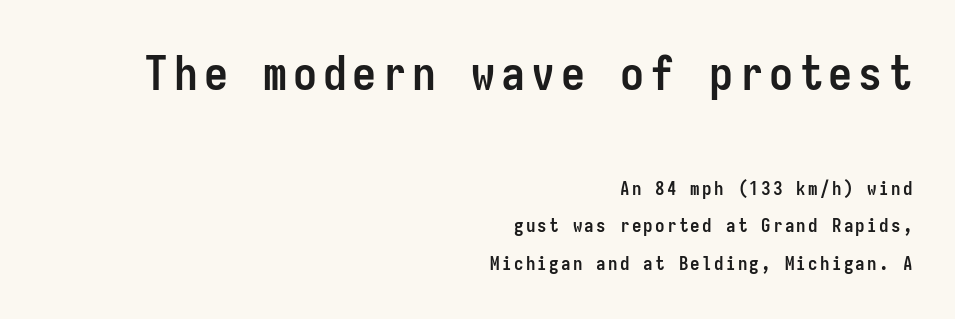
The image shows 48 px semibold, condensed sans-serif type, upright, monospaced; set right-aligned, loose line spacing (1.97x), not underlined; the first (top) block is 2.53x larger; low stroke contrast and a medium x-height.
